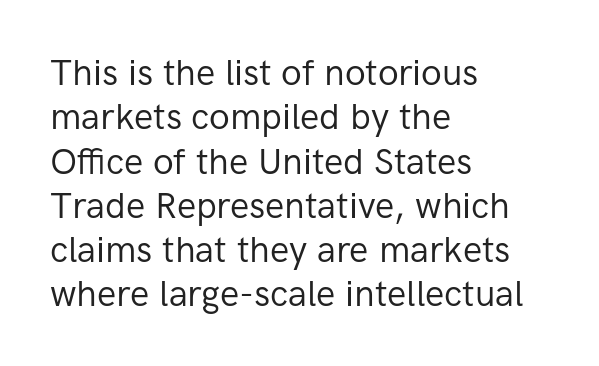
{"serif": "no", "italic": "no", "bold": "no", "weight": "regular", "width": "normal", "stroke_contrast": "low", "x_height": "medium", "monospaced": "no", "underline": "no", "align": "left", "line_spacing_ratio": 1.23, "letter_spacing": "normal", "letter_spacing_em": 0.0, "glyph_px": 36}
